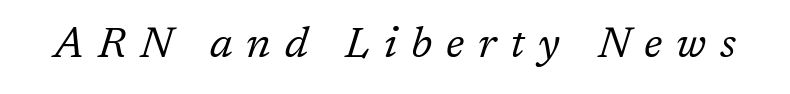
{"serif": "yes", "italic": "yes", "lean": "right", "slant_degrees": 17, "bold": "no", "weight": "regular", "width": "normal", "stroke_contrast": "low", "x_height": "medium", "monospaced": "no", "underline": "no", "letter_spacing": "wide", "letter_spacing_em": 0.32, "glyph_px": 43}
